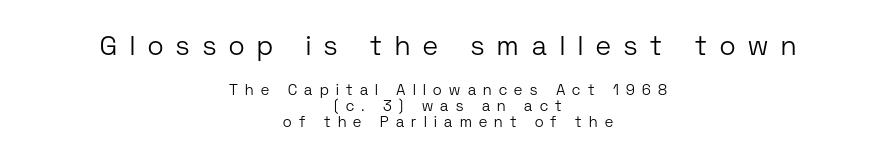
The font sits on the lighter half of the weight spectrum, regular included. Typesetter's note — upper block bumped up in size, lower block left smaller. The typography opts for an upright posture over an oblique one. Each new line begins almost immediately beneath the previous one. Only glyphs here, with clear space below each row.
